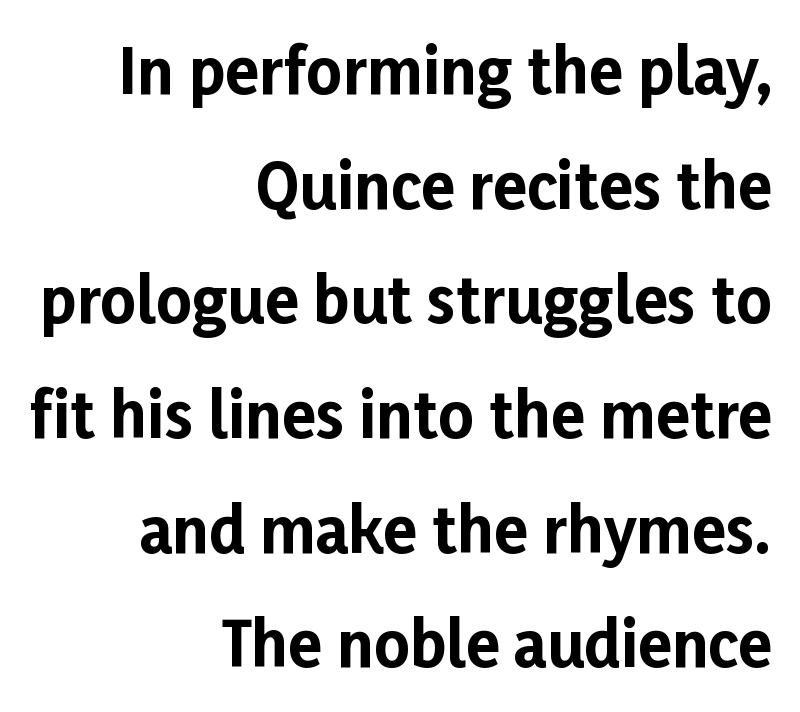
The image shows 62 px bold sans-serif type, upright; set right-aligned, line spacing 1.85x, normal letter spacing, not underlined; low stroke contrast and a medium x-height.
